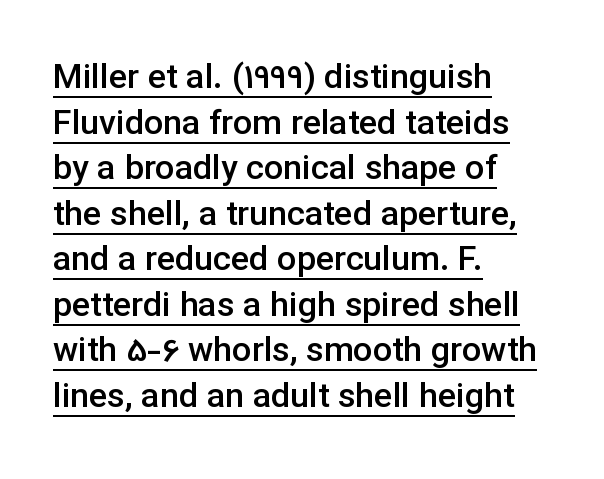
Q: Is the text bold? A: Semi-bold.
Q: Is the text italic (slanted)? A: No, it is upright.
Q: Is the typeface a serif or a sans-serif typeface? A: Sans-serif.
Q: Is the text underlined? A: Yes.
Q: How is the paragraph aligned? A: Left-aligned.
Q: Is the spacing between letters normal or unusually wide? A: Normal.
Q: Is the spacing between lines tight, normal or loose? A: Normal.
Q: Width (condensed, normal, or wide)? A: Normal.
Q: Stroke contrast? A: Low.
Q: x-height? A: Medium.
Q: Monospaced? A: No.
